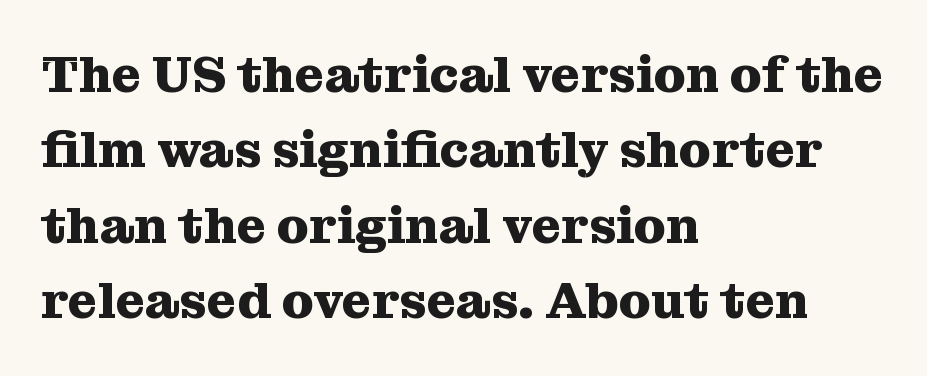
Q: Is the text bold? A: Yes.
Q: Is the text italic (slanted)? A: No, it is upright.
Q: Is the typeface a serif or a sans-serif typeface? A: Serif.
Q: Is the text underlined? A: No.
Q: How is the paragraph aligned? A: Left-aligned.
Q: Is the spacing between letters normal or unusually wide? A: Normal.
Q: Is the spacing between lines tight, normal or loose? A: Normal.
Q: Width (condensed, normal, or wide)? A: Normal.
Q: Stroke contrast? A: Medium.
Q: x-height? A: Medium.
Q: Monospaced? A: No.
